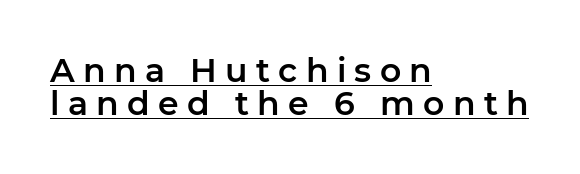
The image shows 33 px sans-serif type, upright; set left-aligned, tight line spacing (1.0x), unusually wide letter spacing (+0.25 em), underlined; low stroke contrast and a medium x-height.
